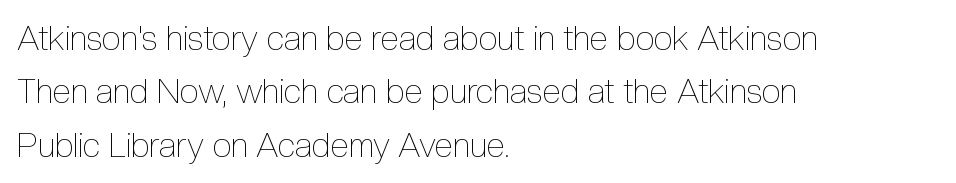
Q: Is the text bold? A: No.
Q: Is the text italic (slanted)? A: No, it is upright.
Q: Is the text underlined? A: No.
Q: How is the paragraph aligned? A: Left-aligned.
Q: Is the spacing between letters normal or unusually wide? A: Normal.
Q: Is the spacing between lines tight, normal or loose? A: Normal.
Q: Width (condensed, normal, or wide)? A: Condensed.
Q: x-height? A: Medium.
Q: Monospaced? A: No.
